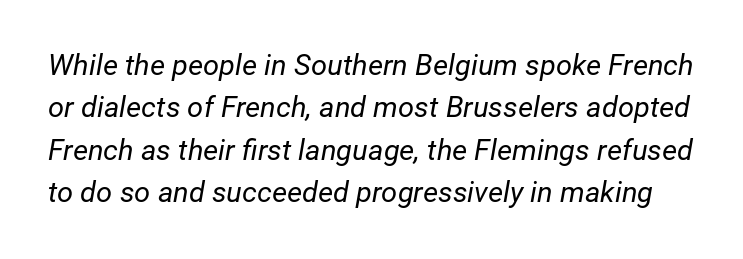
Words float on clear page, feet unadorned. Is the type heavy? It reads as light-to-regular instead. Students, note that the glyphs here touch the page at normal intervals. The block of text has a typical density, with ordinary space between rows. The rendering uses natural spacing where letterforms have individual widths. Would a proofreader flag this as italicized? Yes.
